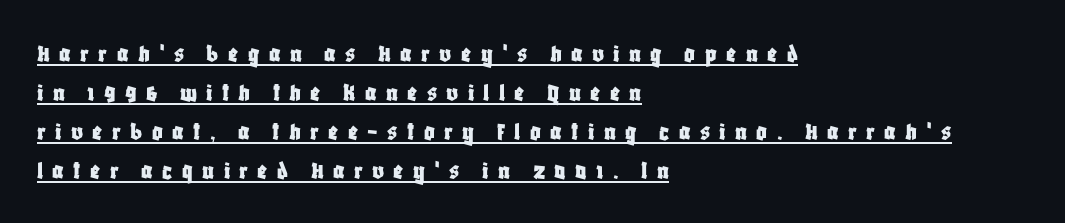
This is underlined copy, the kind a proofreader might mark for attention. The ragged edge is on the right, which tells us the setting is flush left. Does extra space separate the letters? Yes, quite a lot of it. The typography opts for an upright posture over an oblique one. Regarding leading, the lines here are spaced in the standard way.
